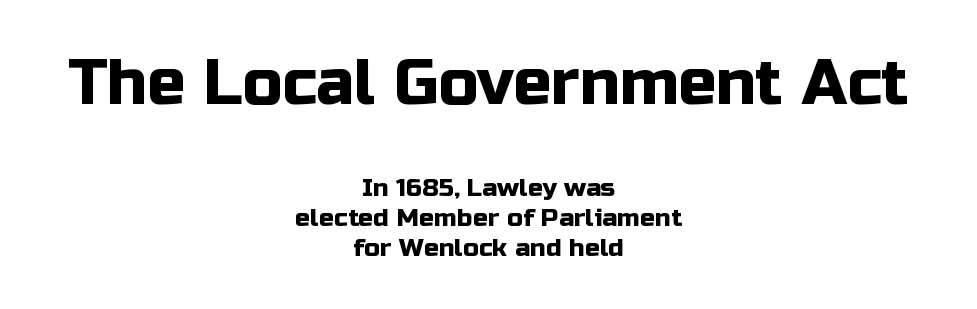
Q: Is the text italic (slanted)? A: No, it is upright.
Q: Is the typeface a serif or a sans-serif typeface? A: Sans-serif.
Q: Is the text underlined? A: No.
Q: How is the paragraph aligned? A: Centered.
Q: Is the spacing between letters normal or unusually wide? A: Normal.
Q: Which block of text is set in a larger size, the first (top) or the second (bottom)? A: The first (top) one.
Q: Width (condensed, normal, or wide)? A: Normal.
Q: Stroke contrast? A: Low.
Q: x-height? A: Medium.
Q: Monospaced? A: No.
